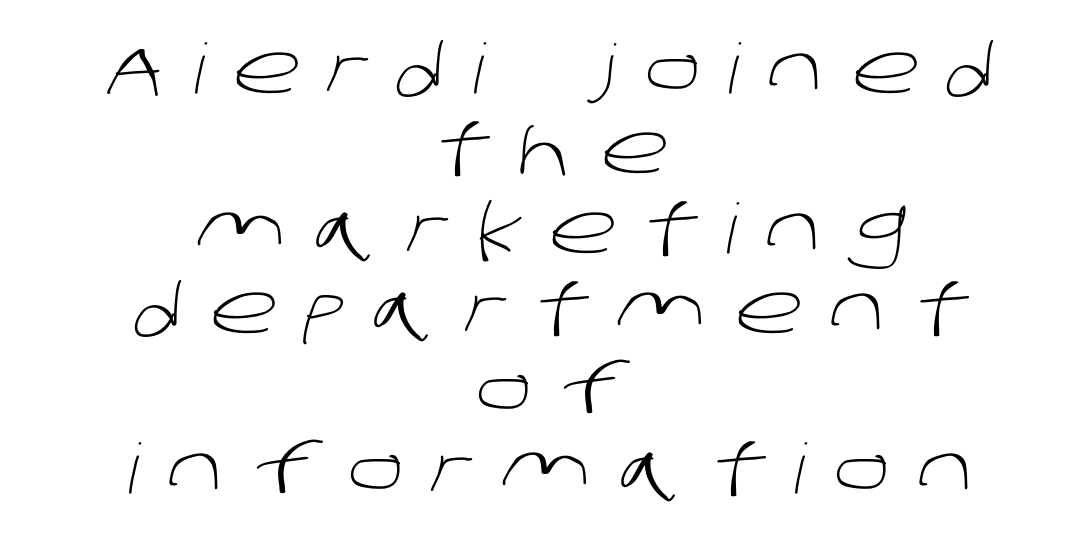
The image shows 69 px light sans-serif type; set centered, line spacing 1.16x, unusually wide letter spacing (+0.42 em), not underlined; low stroke contrast and a large x-height.
